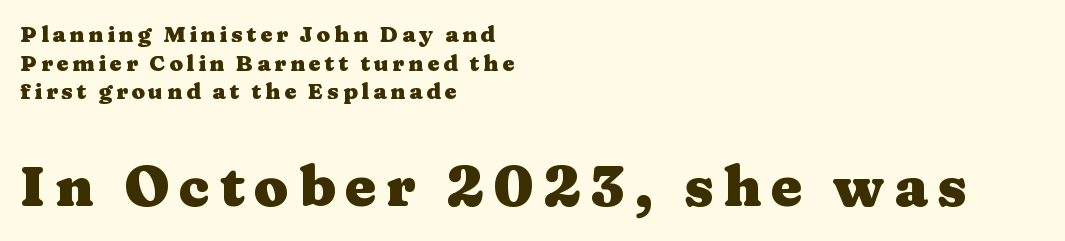
The specimen reads as upright at a glance. Old-style or modern, the face here clearly has serifs. The rendering uses a moderate line-height, typical for paragraphs. Is the type bold? Yes — the strokes are clearly thick and heavy.
